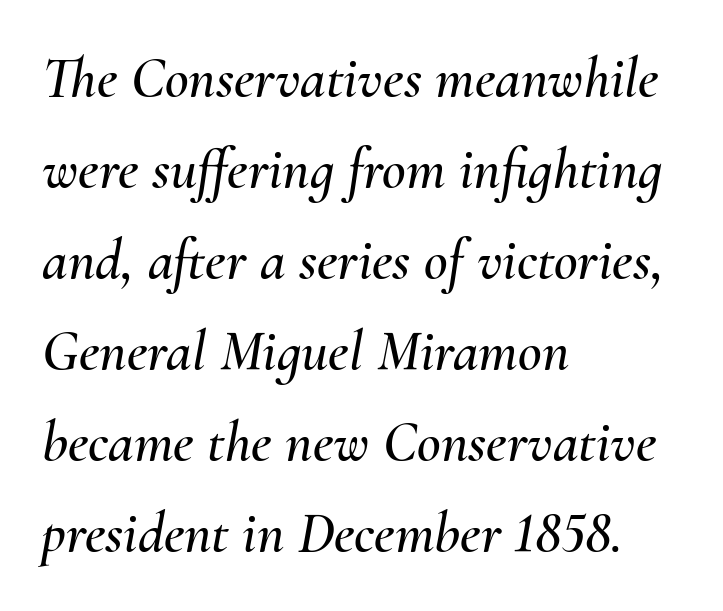
Q: Is the text italic (slanted)? A: Yes, it leans right by about 10 degrees.
Q: Is the text underlined? A: No.
Q: How is the paragraph aligned? A: Left-aligned.
Q: Is the spacing between letters normal or unusually wide? A: Normal.
Q: Is the spacing between lines tight, normal or loose? A: Normal.
Q: Width (condensed, normal, or wide)? A: Normal.
Q: Stroke contrast? A: Medium.
Q: x-height? A: Small.
Q: Monospaced? A: No.
